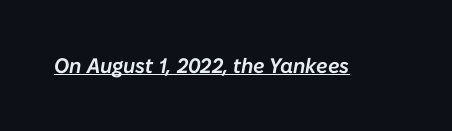
Q: Is the text italic (slanted)? A: Yes, it leans right by about 10 degrees.
Q: Is the text underlined? A: Yes.
Q: Is the spacing between letters normal or unusually wide? A: Normal.
